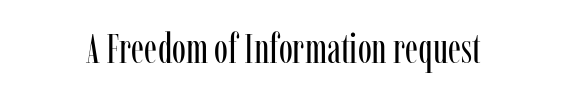
The image shows 42 px regular-weight, condensed serif type, upright; set normal letter spacing, not underlined; low stroke contrast and a medium x-height.
